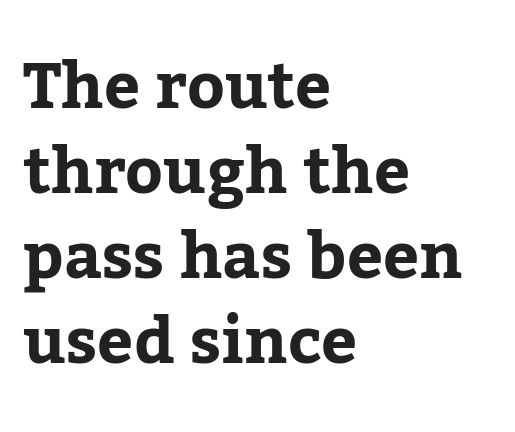
Q: Is the text bold? A: Yes.
Q: Is the text italic (slanted)? A: No, it is upright.
Q: Is the typeface a serif or a sans-serif typeface? A: Serif.
Q: Is the text underlined? A: No.
Q: How is the paragraph aligned? A: Left-aligned.
Q: Is the spacing between letters normal or unusually wide? A: Normal.
Q: Is the spacing between lines tight, normal or loose? A: Normal.
Q: Width (condensed, normal, or wide)? A: Normal.
Q: Stroke contrast? A: Low.
Q: x-height? A: Medium.
Q: Monospaced? A: No.
